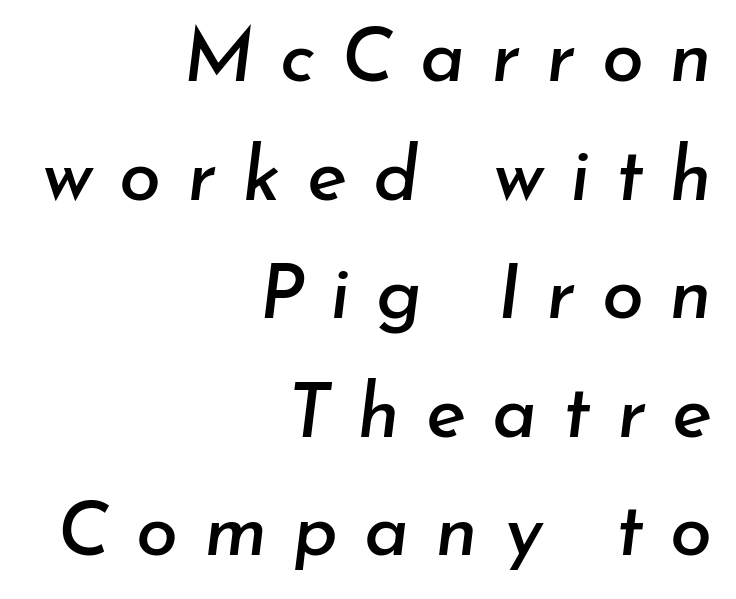
The image shows 76 px text type, italic (leaning right); set right-aligned, normal line spacing (1.56x), unusually wide letter spacing (+0.34 em), not underlined; low stroke contrast and a small x-height.
